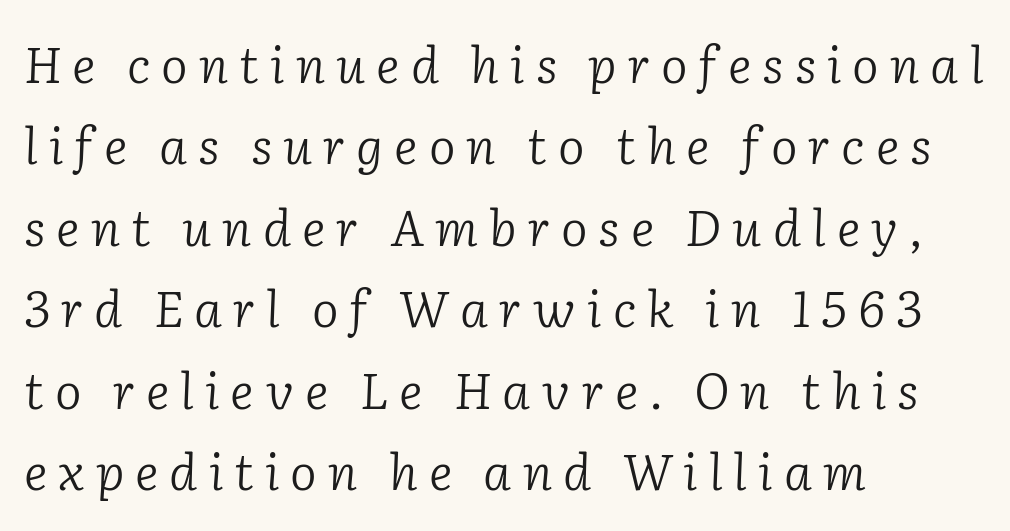
Q: Is the text bold? A: No.
Q: Is the text italic (slanted)? A: Yes, it leans right by about 2 degrees.
Q: Is the typeface a serif or a sans-serif typeface? A: Serif.
Q: Is the text underlined? A: No.
Q: How is the paragraph aligned? A: Left-aligned.
Q: Is the spacing between letters normal or unusually wide? A: Unusually wide.
Q: Is the spacing between lines tight, normal or loose? A: Normal.
Q: Width (condensed, normal, or wide)? A: Normal.
Q: Stroke contrast? A: Low.
Q: x-height? A: Medium.
Q: Monospaced? A: No.
